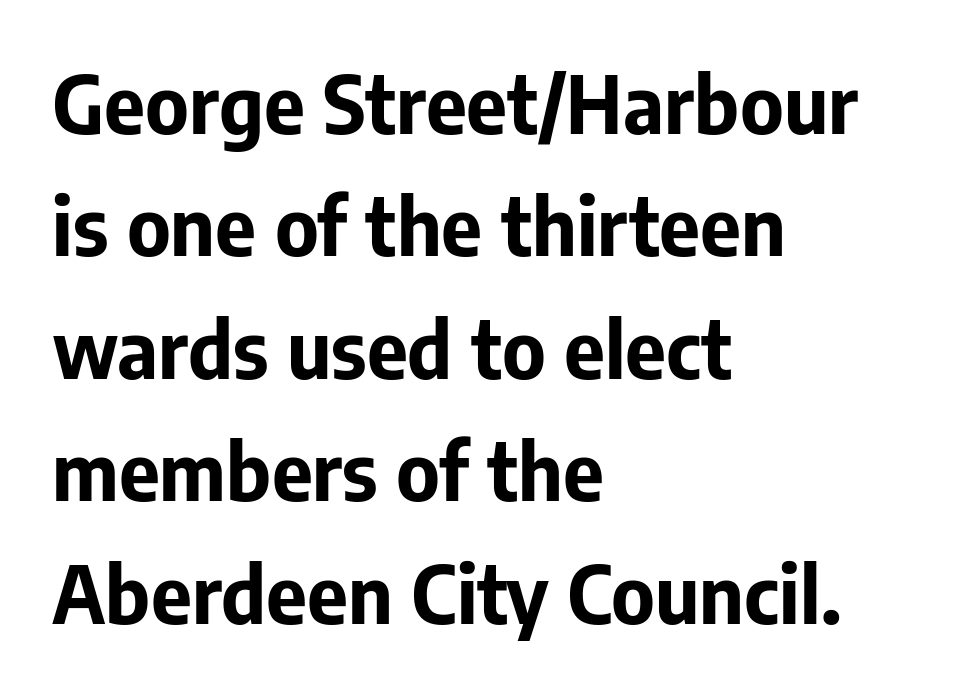
{"serif": "no", "italic": "no", "bold": "yes", "weight": "bold", "width": "normal", "stroke_contrast": "low", "x_height": "medium", "monospaced": "no", "underline": "no", "align": "left", "line_spacing": "normal", "line_spacing_ratio": 1.55, "letter_spacing": "normal", "letter_spacing_em": 0.0, "glyph_px": 79}
